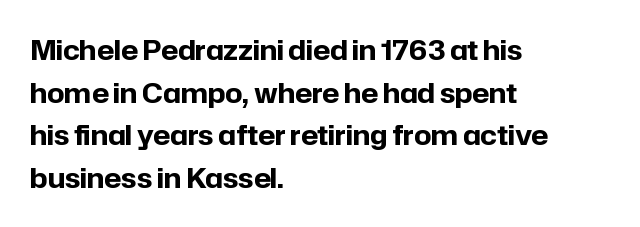
Typesetter's note: full bold, strokes at maximum text heaviness. Compared with typical paragraphs, the rows here are spaced about the same. Layout note: lines flush left. The passage shown is not underscored anywhere.
